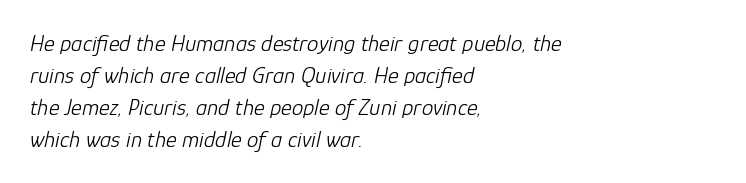
Q: Is the text bold? A: No.
Q: Is the text italic (slanted)? A: Yes, it leans right by about 12 degrees.
Q: Is the text underlined? A: No.
Q: How is the paragraph aligned? A: Left-aligned.
Q: Is the spacing between letters normal or unusually wide? A: Normal.
Q: Is the spacing between lines tight, normal or loose? A: Normal.
